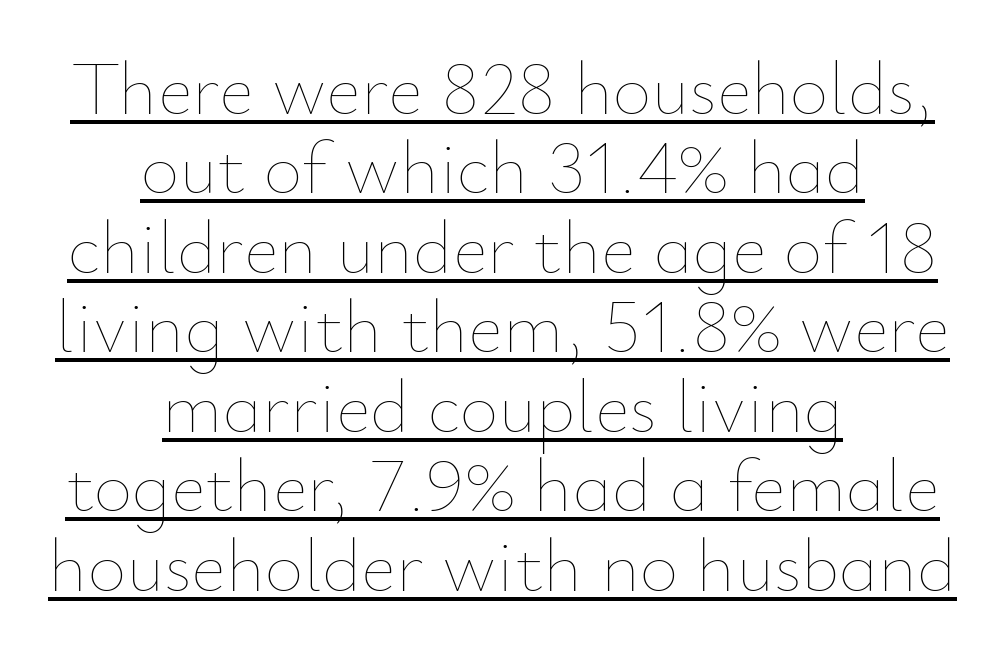
{"italic": "no", "bold": "no", "weight": "thin", "width": "normal", "stroke_contrast": "low", "x_height": "small", "monospaced": "no", "underline": "yes", "align": "center", "line_spacing": "tight", "line_spacing_ratio": 1.06, "letter_spacing": "normal", "letter_spacing_em": 0.0, "glyph_px": 75}
